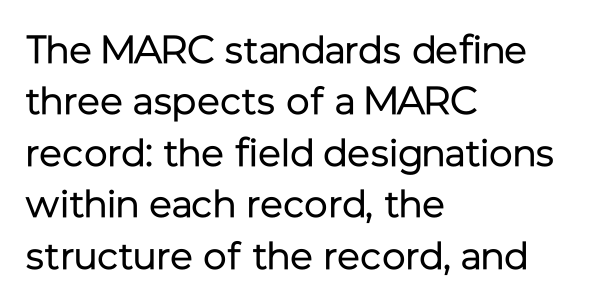
{"serif": "no", "italic": "no", "bold": "no", "weight": "regular", "width": "normal", "stroke_contrast": "low", "x_height": "medium", "monospaced": "no", "underline": "no", "align": "left", "line_spacing": "normal", "line_spacing_ratio": 1.32, "letter_spacing": "normal", "letter_spacing_em": 0.0, "glyph_px": 39}
